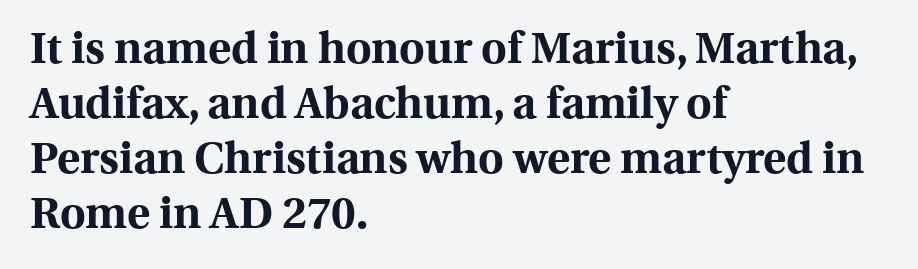
How would I describe the line gaps? Plain and ordinary. The lettering stays uniformly vertical, giving the passage a roman look. Is this a fixed-width face? No — the glyphs have proportional, varying widths. Underline: absent.
